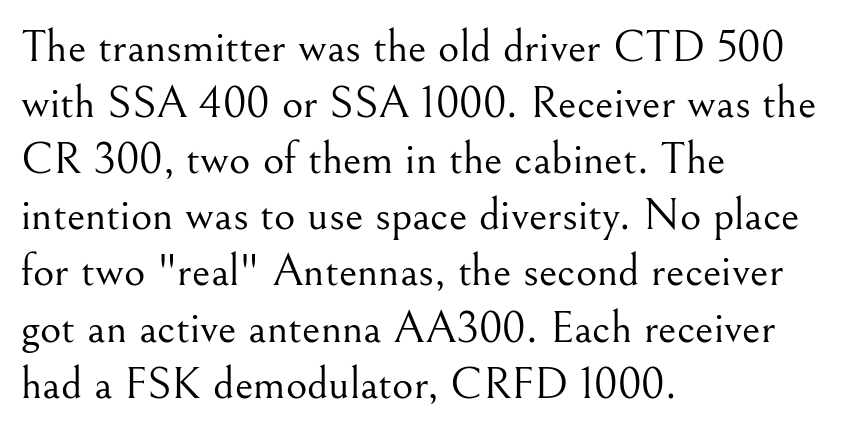
Q: Is the text bold? A: No.
Q: Is the text italic (slanted)? A: No, it is upright.
Q: Is the typeface a serif or a sans-serif typeface? A: Serif.
Q: Is the text underlined? A: No.
Q: How is the paragraph aligned? A: Left-aligned.
Q: Is the spacing between letters normal or unusually wide? A: Normal.
Q: Width (condensed, normal, or wide)? A: Normal.
Q: Stroke contrast? A: Medium.
Q: x-height? A: Small.
Q: Monospaced? A: No.
